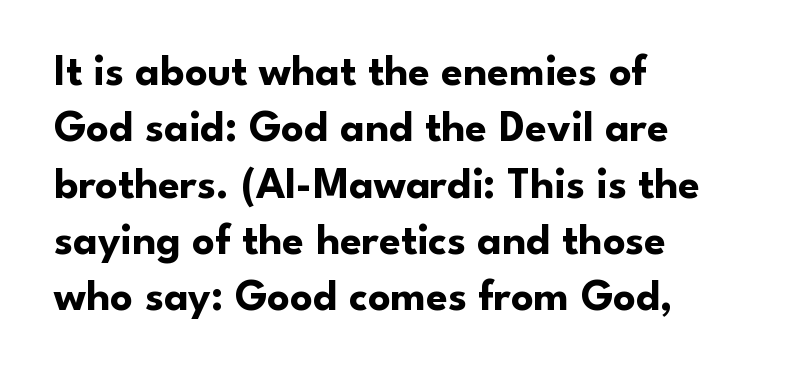
{"serif": "no", "italic": "no", "bold": "yes", "weight": "bold", "width": "normal", "stroke_contrast": "low", "x_height": "small", "monospaced": "no", "underline": "no", "align": "left", "line_spacing": "normal", "line_spacing_ratio": 1.28, "letter_spacing": "normal", "letter_spacing_em": 0.0, "glyph_px": 44}
